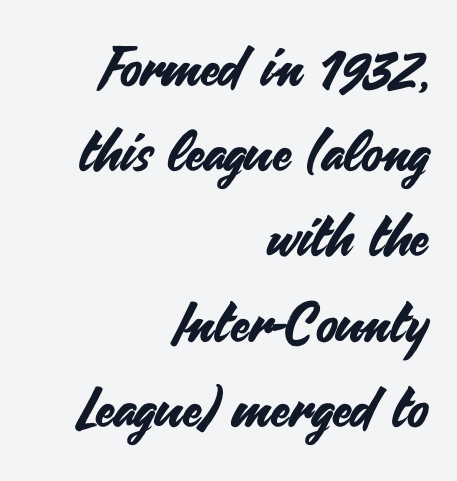
The image shows 55 px sans-serif type; set right-aligned, normal line spacing (1.55x), normal letter spacing, not underlined; medium stroke contrast and a small x-height.
